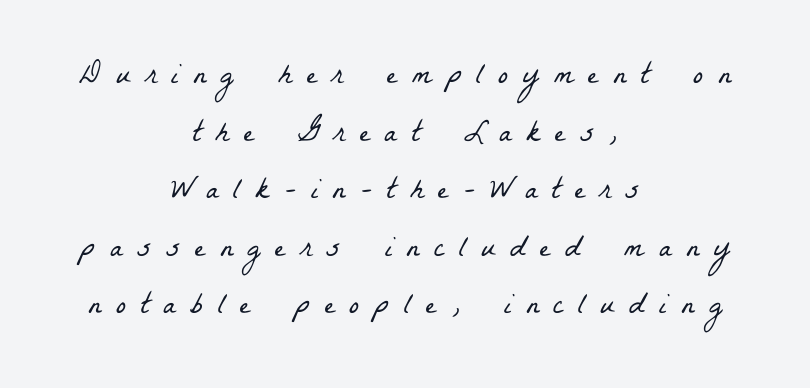
{"serif": "yes", "bold": "no", "weight": "light", "width": "condensed", "stroke_contrast": "low", "x_height": "medium", "monospaced": "no", "underline": "no", "align": "center", "line_spacing": "loose", "line_spacing_ratio": 1.92, "letter_spacing": "wide", "letter_spacing_em": 0.49, "glyph_px": 30}
